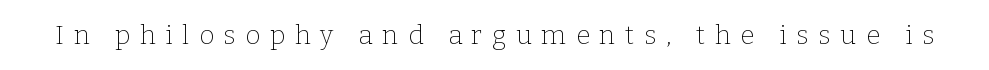
Tracking here is generous; glyphs stand well apart from one another. The weight tops out at a normal text grade. Do the letters lean? They stand straight. The space directly below the letters is spotless.
